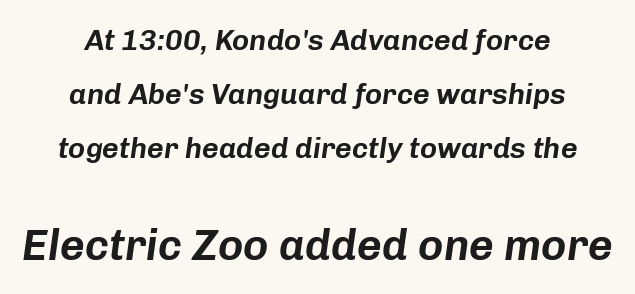
The image shows 43 px text type, italic (leaning right); set centered, line spacing 1.87x, normal letter spacing, not underlined; the second (bottom) block is 1.48x larger; low stroke contrast and a medium x-height.
